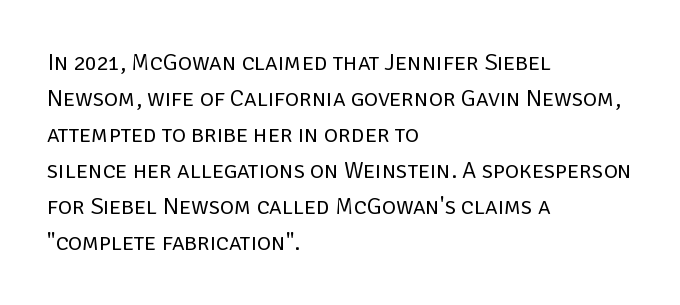
The image shows 24 px text type, upright; set left-aligned, normal line spacing (1.5x), normal letter spacing, not underlined.
